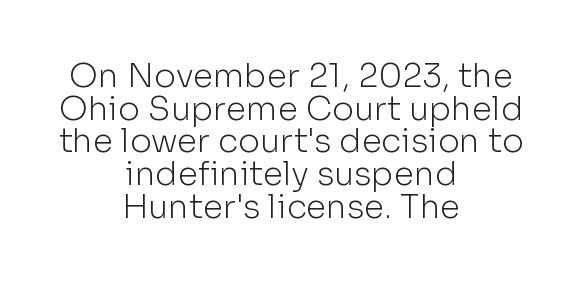
The image shows 33 px light sans-serif type, upright; set centered, tight line spacing (0.99x), normal letter spacing, not underlined; low stroke contrast and a medium x-height.
